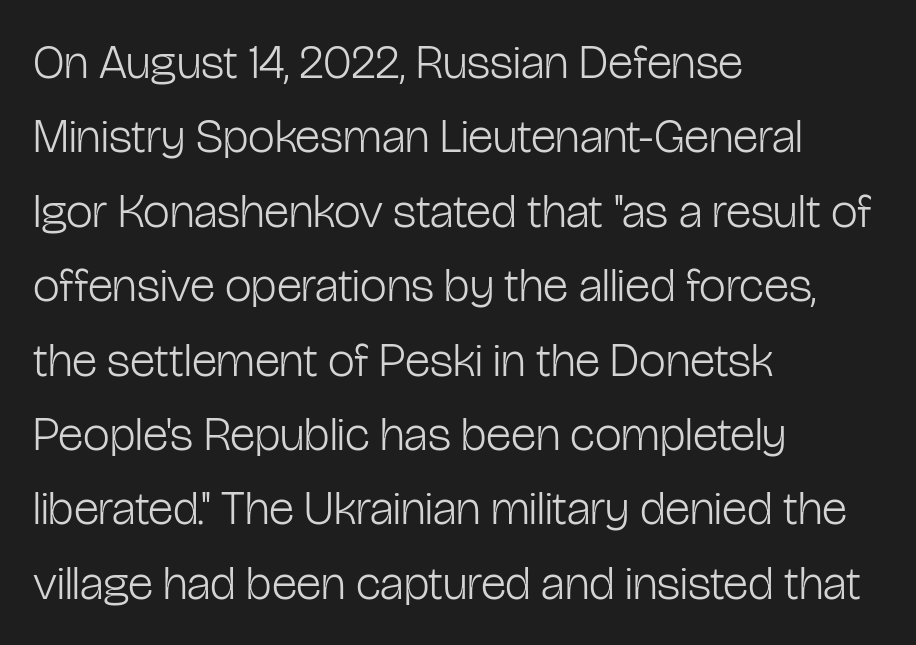
Q: Is the text bold? A: No.
Q: Is the text italic (slanted)? A: No, it is upright.
Q: Is the typeface a serif or a sans-serif typeface? A: Sans-serif.
Q: Is the text underlined? A: No.
Q: How is the paragraph aligned? A: Left-aligned.
Q: Is the spacing between letters normal or unusually wide? A: Normal.
Q: Is the spacing between lines tight, normal or loose? A: Normal.
Q: Width (condensed, normal, or wide)? A: Condensed.
Q: Stroke contrast? A: Low.
Q: x-height? A: Medium.
Q: Monospaced? A: No.
